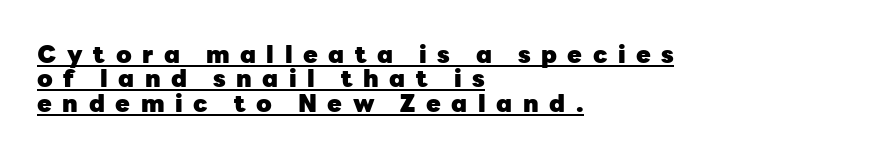
Q: Is the text bold? A: Yes.
Q: Is the text italic (slanted)? A: No, it is upright.
Q: Is the text underlined? A: Yes.
Q: How is the paragraph aligned? A: Left-aligned.
Q: Is the spacing between letters normal or unusually wide? A: Unusually wide.
Q: Is the spacing between lines tight, normal or loose? A: Tight.
